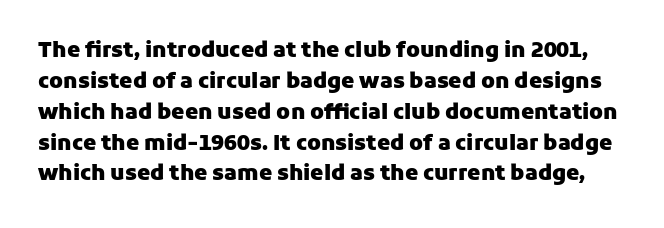
A typesetter would mark this as roman, not italic. Regular leading. Descenders hang freely into open space. This rendering leaves character spacing at its baseline value. Summary of weight: heavy, a full bold.
